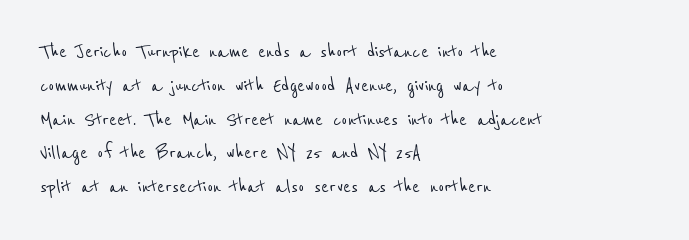
{"underline": "no", "align": "left", "line_spacing": "normal", "line_spacing_ratio": 1.47, "letter_spacing": "normal", "letter_spacing_em": 0.0, "glyph_px": 23}
